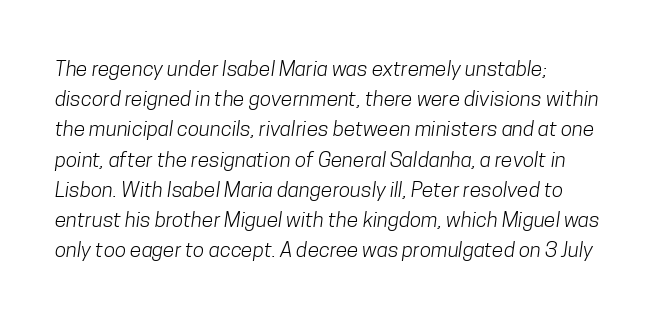
The image shows 21 px text type; set normal line spacing (1.44x), normal letter spacing, not underlined.
